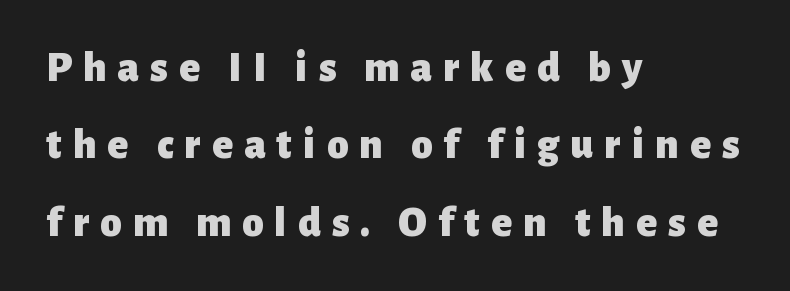
Q: Is the text bold? A: Yes.
Q: Is the text italic (slanted)? A: No, it is upright.
Q: Is the typeface a serif or a sans-serif typeface? A: Sans-serif.
Q: Is the text underlined? A: No.
Q: How is the paragraph aligned? A: Left-aligned.
Q: Is the spacing between letters normal or unusually wide? A: Unusually wide.
Q: Width (condensed, normal, or wide)? A: Normal.
Q: Stroke contrast? A: Low.
Q: x-height? A: Medium.
Q: Monospaced? A: No.
